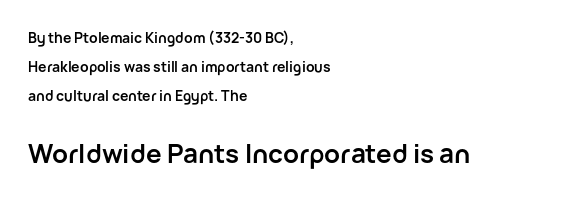
The image shows 26 px bold type, upright; set left-aligned, loose line spacing (2.06x), normal letter spacing, not underlined; the second (bottom) block is 1.86x larger.
